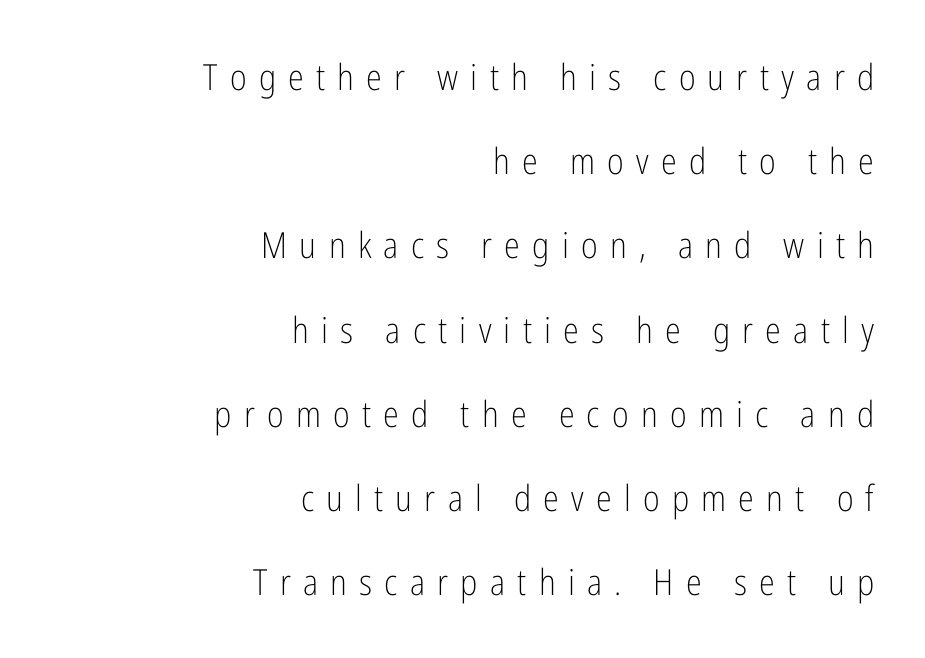
Q: Is the text bold? A: No.
Q: Is the text italic (slanted)? A: No, it is upright.
Q: Is the typeface a serif or a sans-serif typeface? A: Sans-serif.
Q: Is the text underlined? A: No.
Q: How is the paragraph aligned? A: Right-aligned.
Q: Is the spacing between letters normal or unusually wide? A: Unusually wide.
Q: Is the spacing between lines tight, normal or loose? A: Loose.
Q: Width (condensed, normal, or wide)? A: Condensed.
Q: Stroke contrast? A: Low.
Q: x-height? A: Medium.
Q: Monospaced? A: No.
